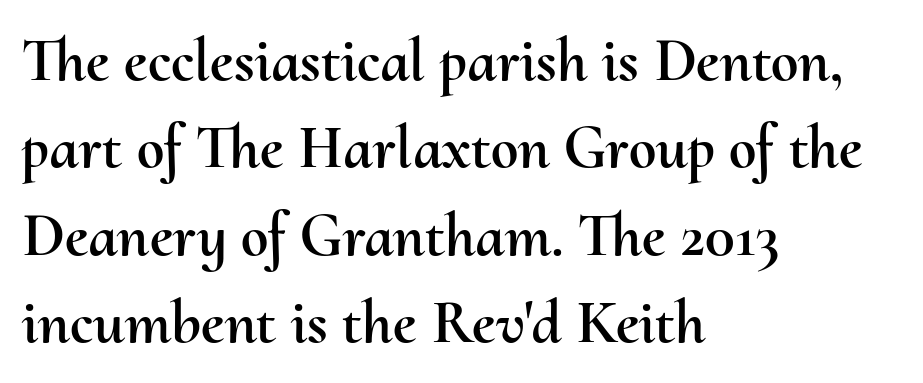
This block has exactly the height ordinary leading produces. Posture: vertical. Descenders hang freely into open space. Where is the straight margin? On the left. Short note: letters normally spaced.
